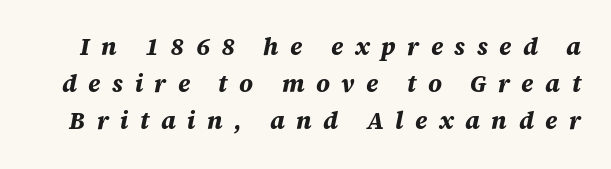
{"italic": "yes", "lean": "right", "slant_degrees": 12, "bold": "yes", "underline": "no", "line_spacing": "normal", "line_spacing_ratio": 1.55, "letter_spacing": "wide", "letter_spacing_em": 0.48, "glyph_px": 24}
